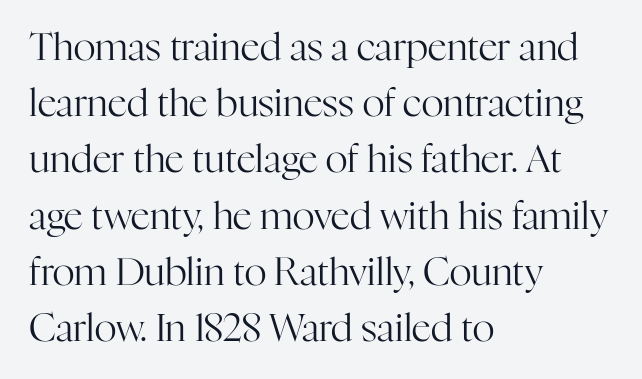
{"serif": "yes", "italic": "no", "bold": "no", "weight": "regular", "width": "normal", "stroke_contrast": "high", "x_height": "medium", "monospaced": "no", "underline": "no", "align": "left", "line_spacing": "normal", "line_spacing_ratio": 1.48, "letter_spacing": "normal", "letter_spacing_em": 0.0, "glyph_px": 38}
